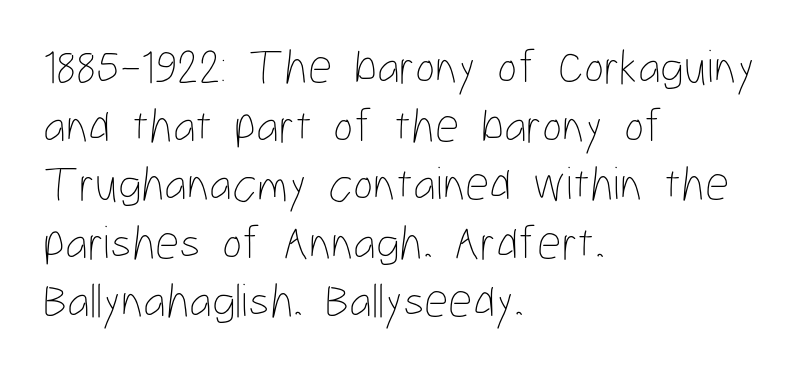
The image shows 48 px thin, condensed type, upright; set left-aligned, line spacing 1.22x, normal letter spacing, not underlined; low stroke contrast and a medium x-height.
